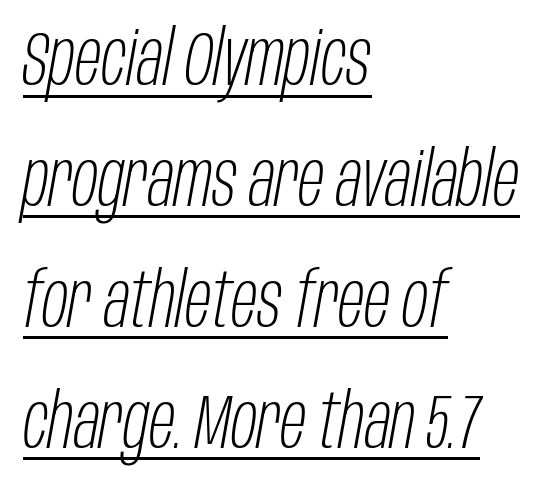
{"italic": "yes", "lean": "right", "slant_degrees": 10, "bold": "no", "weight": "light", "width": "condensed", "stroke_contrast": "low", "x_height": "large", "monospaced": "no", "underline": "yes", "align": "left", "line_spacing": "normal", "line_spacing_ratio": 1.57, "letter_spacing": "normal", "letter_spacing_em": 0.0, "glyph_px": 77}
